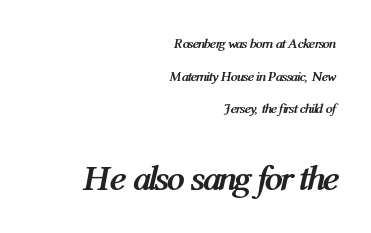
Q: Is the text bold? A: Yes.
Q: Is the text italic (slanted)? A: Yes, it leans right by about 12 degrees.
Q: Is the text underlined? A: No.
Q: How is the paragraph aligned? A: Right-aligned.
Q: Is the spacing between letters normal or unusually wide? A: Normal.
Q: Is the spacing between lines tight, normal or loose? A: Loose.
Q: Which block of text is set in a larger size, the first (top) or the second (bottom)? A: The second (bottom) one.
Q: Width (condensed, normal, or wide)? A: Condensed.
Q: Stroke contrast? A: Medium.
Q: x-height? A: Medium.
Q: Monospaced? A: No.
